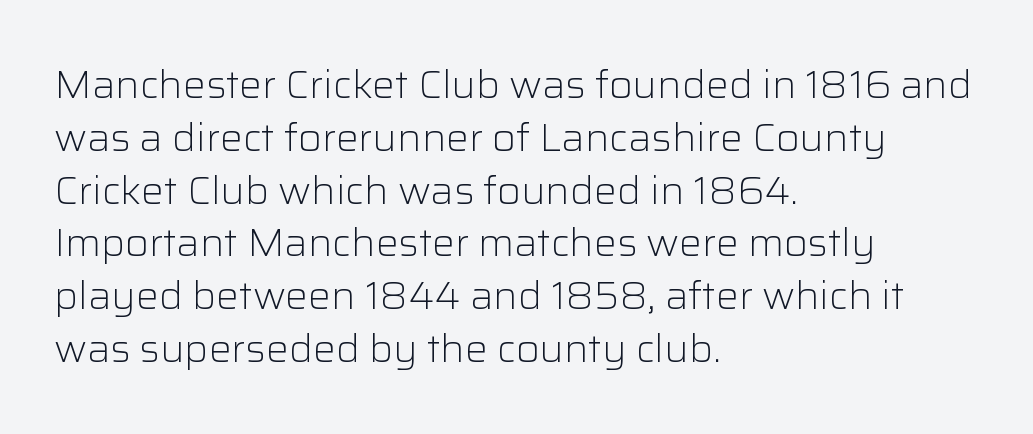
Q: Is the text bold? A: No.
Q: Is the text italic (slanted)? A: No, it is upright.
Q: Is the typeface a serif or a sans-serif typeface? A: Sans-serif.
Q: Is the text underlined? A: No.
Q: How is the paragraph aligned? A: Left-aligned.
Q: Is the spacing between letters normal or unusually wide? A: Normal.
Q: Is the spacing between lines tight, normal or loose? A: Normal.
Q: Width (condensed, normal, or wide)? A: Normal.
Q: Stroke contrast? A: Low.
Q: x-height? A: Medium.
Q: Monospaced? A: No.
